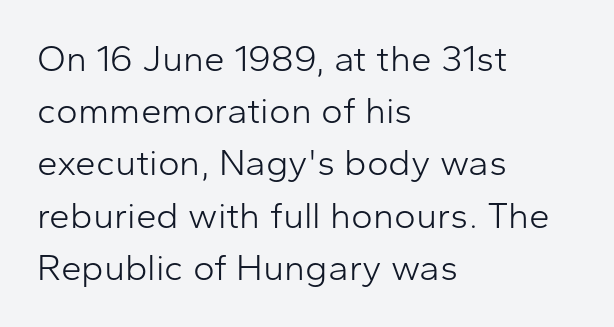
The compositor pushed each line to the left boundary. Regular leading. The face looks like a standard text weight, possibly lighter. This rendering features lettering with no underline. Does extra space separate the letters? No, they use regular spacing.
